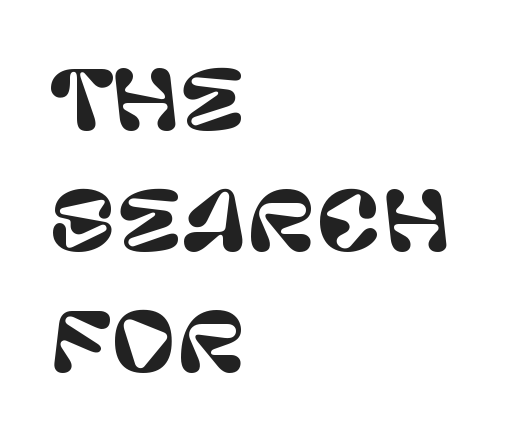
The image shows 80 px sans-serif type; set left-aligned, normal line spacing (1.51x), normal letter spacing, not underlined; low stroke contrast and a large x-height.
